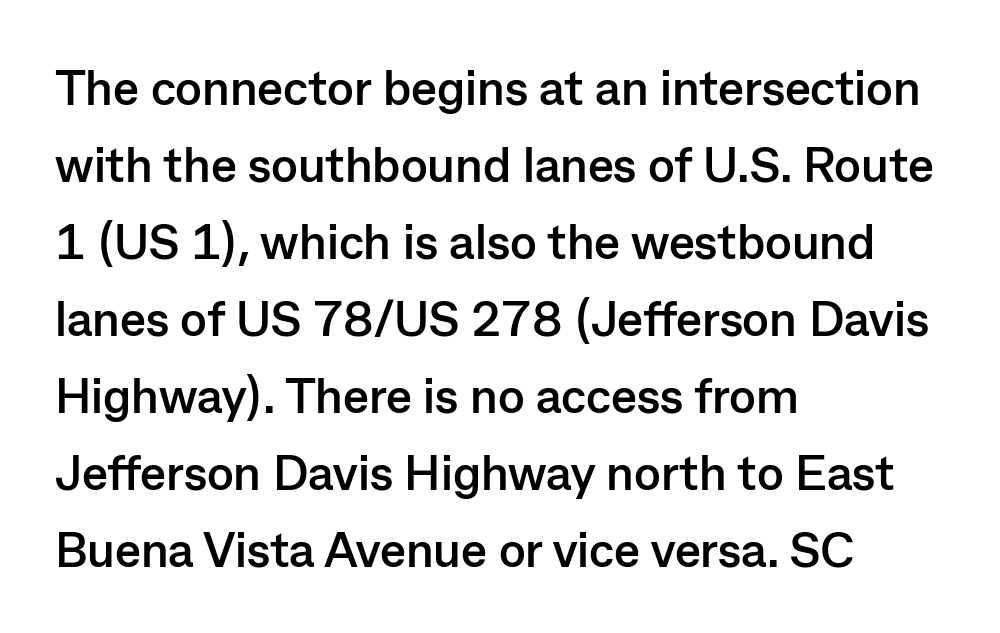
The image shows 49 px semibold sans-serif type, upright; set left-aligned, normal line spacing (1.57x), normal letter spacing, not underlined; low stroke contrast and a medium x-height.
